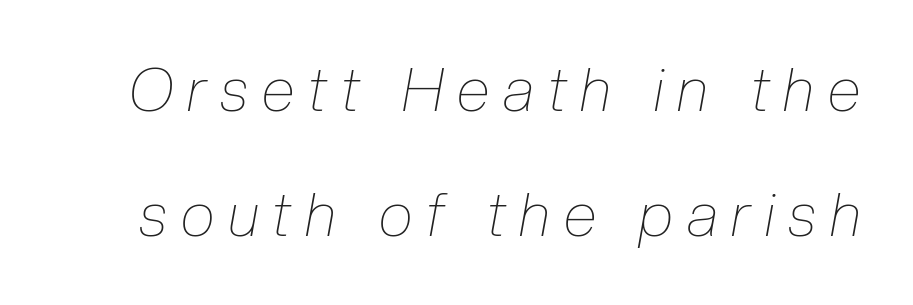
Q: Is the text bold? A: No.
Q: Is the text italic (slanted)? A: Yes, it leans right by about 10 degrees.
Q: Is the text underlined? A: No.
Q: Is the spacing between letters normal or unusually wide? A: Unusually wide.
Q: Is the spacing between lines tight, normal or loose? A: Loose.
Q: Width (condensed, normal, or wide)? A: Condensed.
Q: Stroke contrast? A: Low.
Q: x-height? A: Medium.
Q: Monospaced? A: No.
